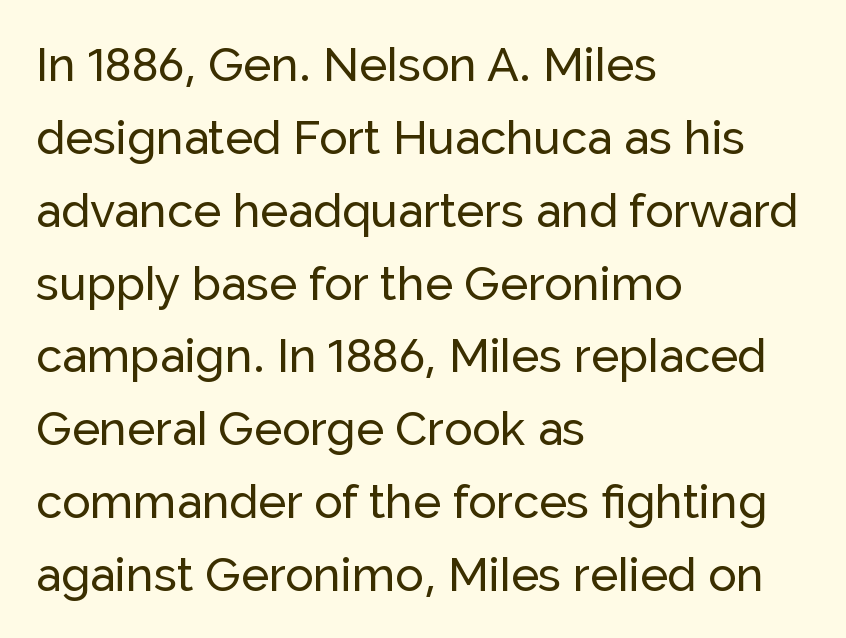
Q: Is the text italic (slanted)? A: No, it is upright.
Q: Is the typeface a serif or a sans-serif typeface? A: Sans-serif.
Q: Is the text underlined? A: No.
Q: How is the paragraph aligned? A: Left-aligned.
Q: Is the spacing between letters normal or unusually wide? A: Normal.
Q: Is the spacing between lines tight, normal or loose? A: Normal.
Q: Width (condensed, normal, or wide)? A: Normal.
Q: Stroke contrast? A: Low.
Q: x-height? A: Medium.
Q: Monospaced? A: No.
